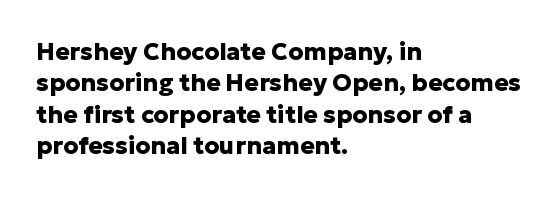
{"italic": "no", "bold": "yes", "underline": "no", "align": "left", "line_spacing": "normal", "line_spacing_ratio": 1.31, "letter_spacing": "normal", "letter_spacing_em": 0.0, "glyph_px": 24}
